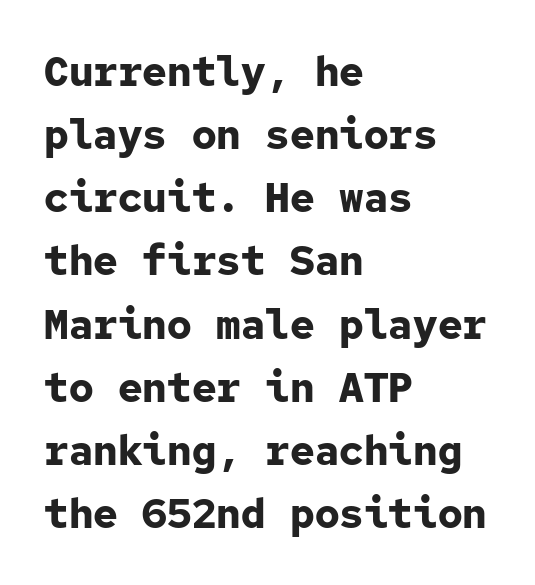
The image shows 41 px bold sans-serif type, upright, monospaced; set left-aligned, normal line spacing (1.54x), normal letter spacing, not underlined; low stroke contrast and a medium x-height.
